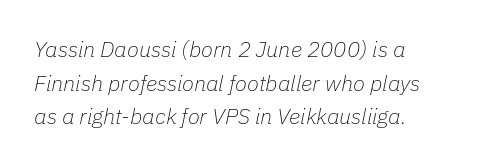
Stems here are at most as thick as an everyday book face. Standard letterfit; no display-style spreading of the glyphs. Leading matches the norm, producing a regular column. This is oblique type, the kind used for emphasis or titles. Unmarked baselines from the first word to the last.
